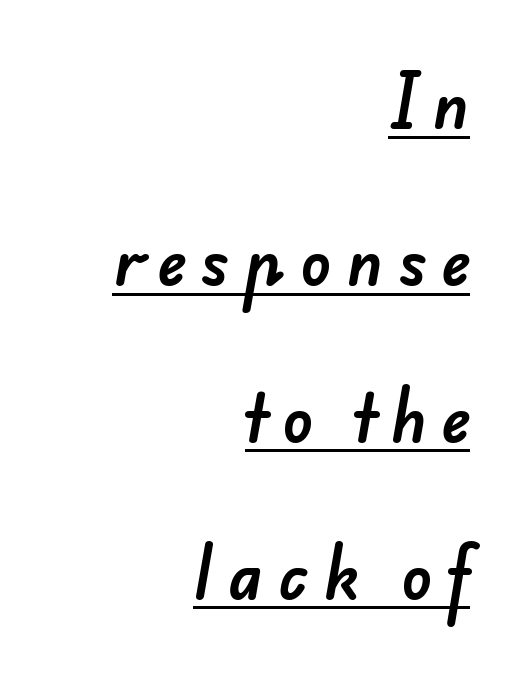
Q: Is the typeface a serif or a sans-serif typeface? A: Sans-serif.
Q: Is the text underlined? A: Yes.
Q: How is the paragraph aligned? A: Right-aligned.
Q: Is the spacing between letters normal or unusually wide? A: Unusually wide.
Q: Is the spacing between lines tight, normal or loose? A: Loose.
Q: Width (condensed, normal, or wide)? A: Normal.
Q: Stroke contrast? A: Low.
Q: x-height? A: Small.
Q: Monospaced? A: No.
